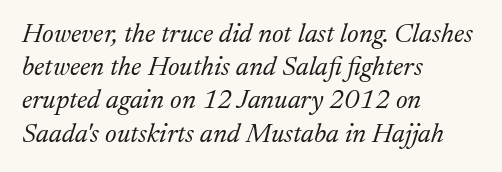
The image shows 27 px text type, italic (leaning right); set left-aligned, line spacing 1.23x, normal letter spacing, not underlined.
